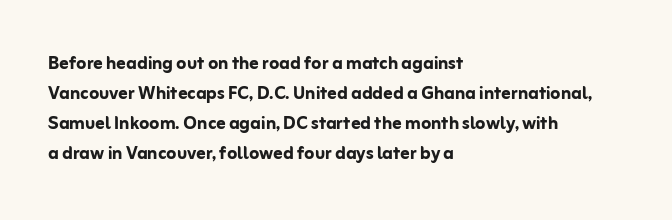
The image shows 23 px bold type, upright; set left-aligned, normal line spacing (1.31x), normal letter spacing, not underlined.
